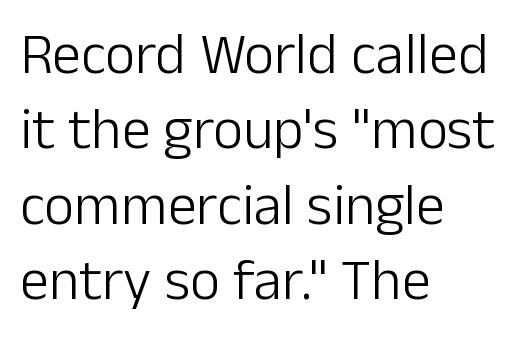
Q: Is the text bold? A: No.
Q: Is the text italic (slanted)? A: No, it is upright.
Q: Is the typeface a serif or a sans-serif typeface? A: Sans-serif.
Q: Is the text underlined? A: No.
Q: How is the paragraph aligned? A: Left-aligned.
Q: Is the spacing between letters normal or unusually wide? A: Normal.
Q: Is the spacing between lines tight, normal or loose? A: Normal.
Q: Width (condensed, normal, or wide)? A: Normal.
Q: Stroke contrast? A: Low.
Q: x-height? A: Medium.
Q: Monospaced? A: No.
